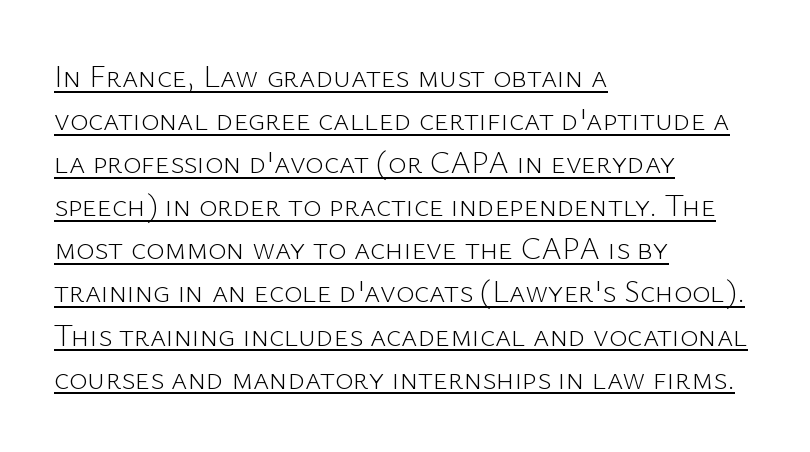
Q: Is the text bold? A: No.
Q: Is the text italic (slanted)? A: No, it is upright.
Q: Is the typeface a serif or a sans-serif typeface? A: Sans-serif.
Q: Is the text underlined? A: Yes.
Q: How is the paragraph aligned? A: Left-aligned.
Q: Is the spacing between letters normal or unusually wide? A: Normal.
Q: Is the spacing between lines tight, normal or loose? A: Normal.
Q: Width (condensed, normal, or wide)? A: Normal.
Q: Stroke contrast? A: Low.
Q: x-height? A: Medium.
Q: Monospaced? A: No.
